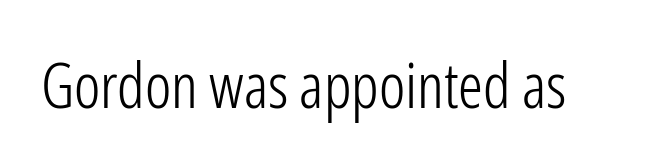
Q: Is the text bold? A: No.
Q: Is the text italic (slanted)? A: No, it is upright.
Q: Is the typeface a serif or a sans-serif typeface? A: Sans-serif.
Q: Is the text underlined? A: No.
Q: Is the spacing between letters normal or unusually wide? A: Normal.
Q: Width (condensed, normal, or wide)? A: Condensed.
Q: Stroke contrast? A: Low.
Q: x-height? A: Medium.
Q: Monospaced? A: No.
